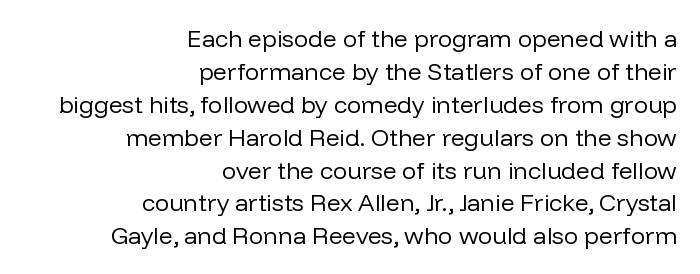
The image shows 24 px text type, upright; set right-aligned, normal line spacing (1.37x), normal letter spacing, not underlined.
